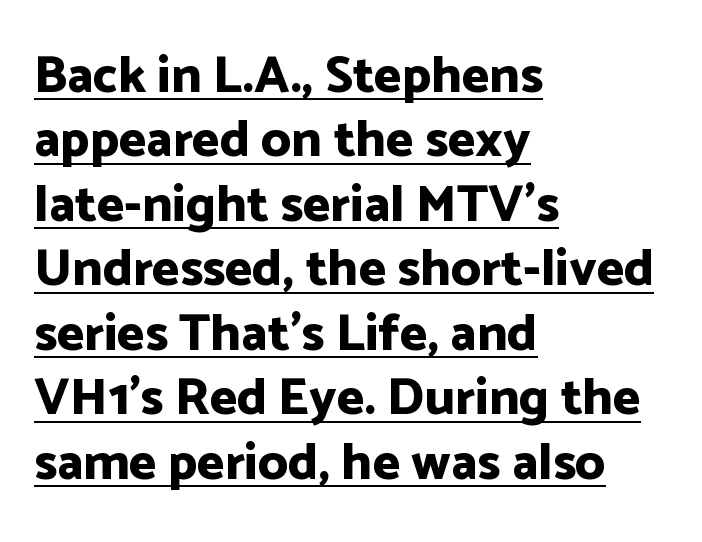
The rendering uses natural spacing where letterforms have individual widths. Every character sits straight up, as roman type does. Thick stems and heavy bowls — unmistakably bold. Tracking here is standard; glyphs follow each other at the usual distance. All the whitespace from short lines collects on the right.
